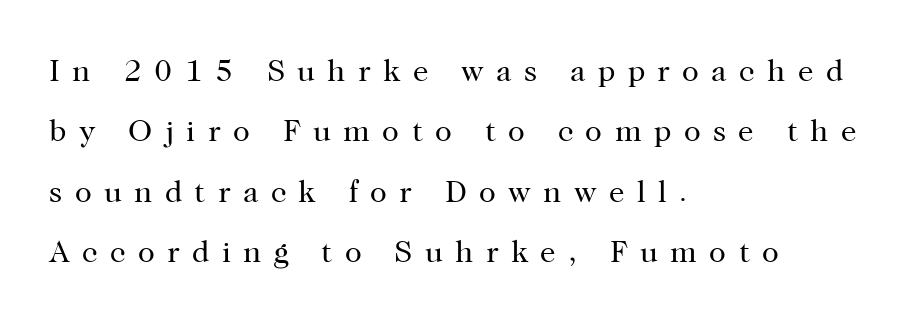
The image shows 31 px regular-weight serif type, upright; set left-aligned, loose line spacing (1.95x), unusually wide letter spacing (+0.4 em), not underlined; high stroke contrast and a medium x-height.
